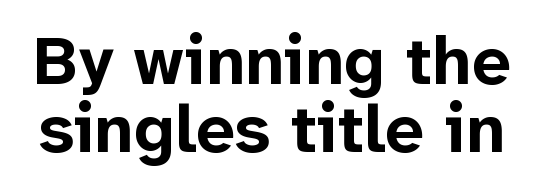
{"serif": "no", "italic": "no", "bold": "yes", "weight": "bold", "width": "normal", "stroke_contrast": "low", "x_height": "medium", "monospaced": "no", "underline": "no", "line_spacing": "tight", "line_spacing_ratio": 0.98, "letter_spacing": "normal", "letter_spacing_em": 0.0, "glyph_px": 69}
